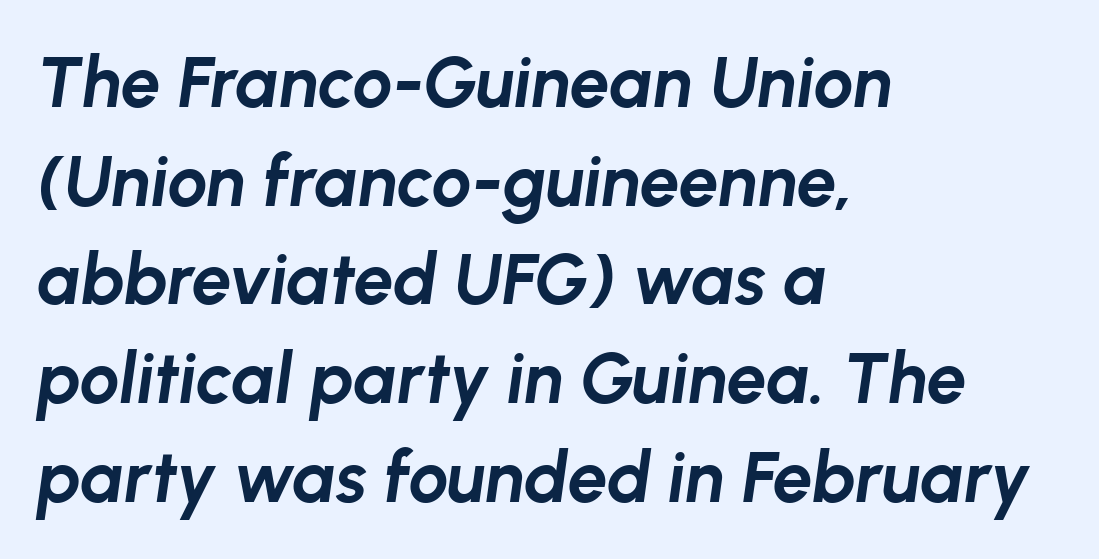
The image shows 71 px bold type, italic (leaning right); set left-aligned, normal line spacing (1.39x), normal letter spacing, not underlined; low stroke contrast and a medium x-height.
